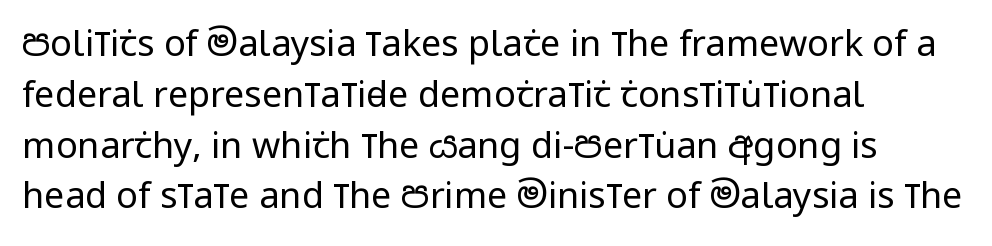
The image shows 36 px regular-weight, condensed sans-serif type, upright; set left-aligned, normal line spacing (1.41x), normal letter spacing, not underlined; low stroke contrast and a large x-height.
